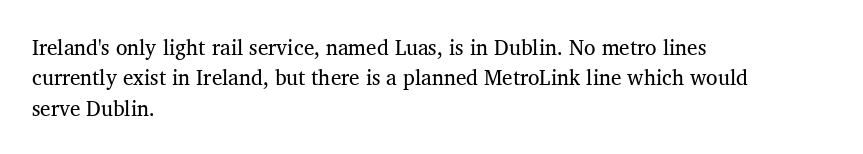
{"italic": "no", "bold": "no", "underline": "no", "align": "left", "line_spacing": "normal", "line_spacing_ratio": 1.45, "letter_spacing": "normal", "letter_spacing_em": 0.0, "glyph_px": 21}
